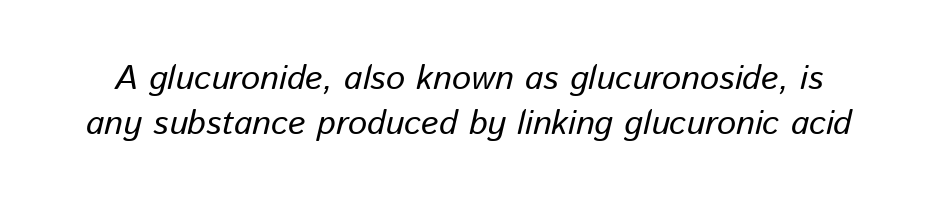
{"italic": "yes", "lean": "right", "slant_degrees": 13, "width": "normal", "stroke_contrast": "low", "x_height": "medium", "monospaced": "no", "underline": "no", "line_spacing": "normal", "line_spacing_ratio": 1.31, "letter_spacing": "normal", "letter_spacing_em": 0.0, "glyph_px": 34}
